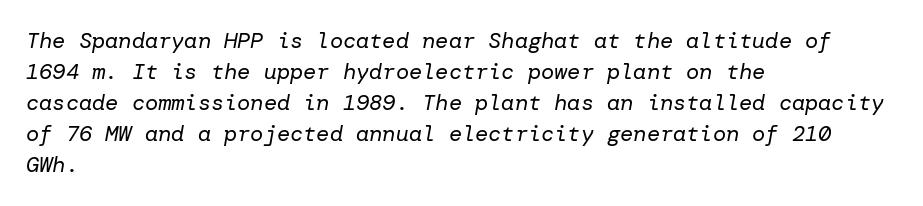
The image shows 22 px text type, italic (leaning right); set left-aligned, normal line spacing (1.41x), normal letter spacing, not underlined.
